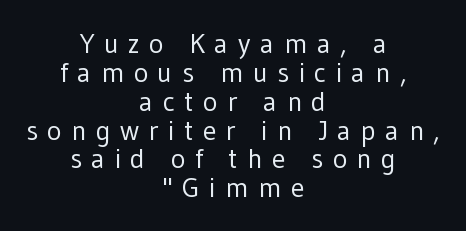
The image shows 28 px regular-weight sans-serif type, upright; set centered, tight line spacing (1.03x), unusually wide letter spacing (+0.33 em), not underlined; low stroke contrast and a medium x-height.
